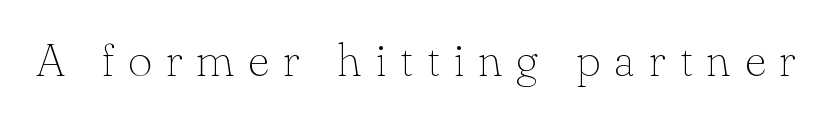
Q: Is the text bold? A: No.
Q: Is the text italic (slanted)? A: No, it is upright.
Q: Is the typeface a serif or a sans-serif typeface? A: Serif.
Q: Is the text underlined? A: No.
Q: Is the spacing between letters normal or unusually wide? A: Unusually wide.
Q: Width (condensed, normal, or wide)? A: Normal.
Q: Stroke contrast? A: Low.
Q: x-height? A: Small.
Q: Monospaced? A: No.
